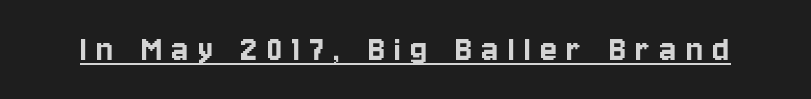
The image shows 39 px condensed sans-serif type, upright; set unusually wide letter spacing (+0.25 em), underlined; low stroke contrast and a large x-height.
